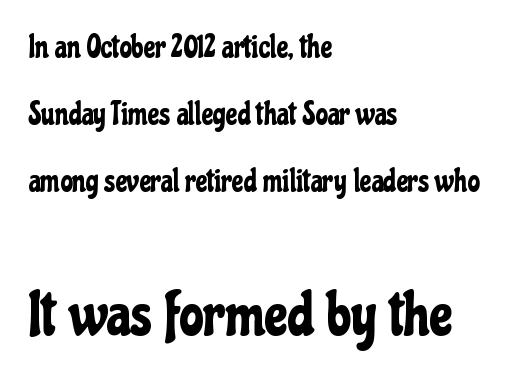
This rendering employs a face without finishing strokes, i.e., a sans-serif. The rendering uses natural spacing where letterforms have individual widths. The block of text is sparse from top to bottom, with ample space between rows. Do the letters lean? They stand straight. Standard letterfit; no display-style spreading of the glyphs. Which margin do the lines hug? The left one — the right edge is uneven.
